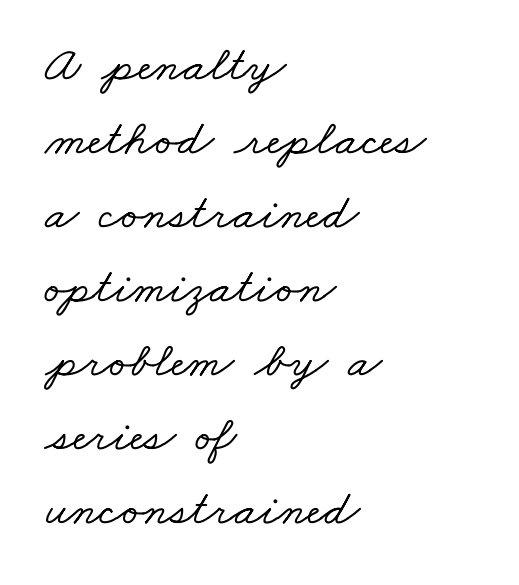
The image shows 50 px wide serif type; set left-aligned, normal line spacing (1.48x), normal letter spacing, not underlined; low stroke contrast and a small x-height.
